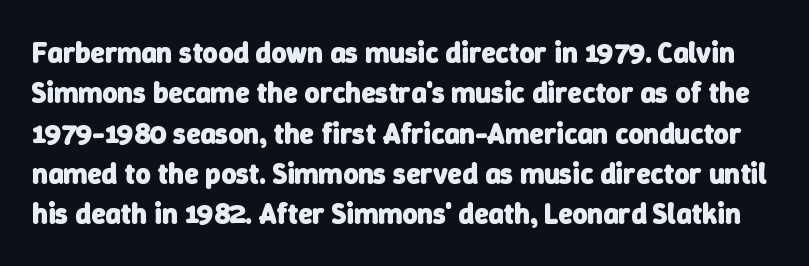
{"serif": "no", "bold": "yes", "weight": "heavy", "width": "normal", "stroke_contrast": "low", "x_height": "medium", "monospaced": "no", "underline": "no", "line_spacing": "normal", "line_spacing_ratio": 1.39, "letter_spacing": "normal", "letter_spacing_em": 0.0, "glyph_px": 29}
